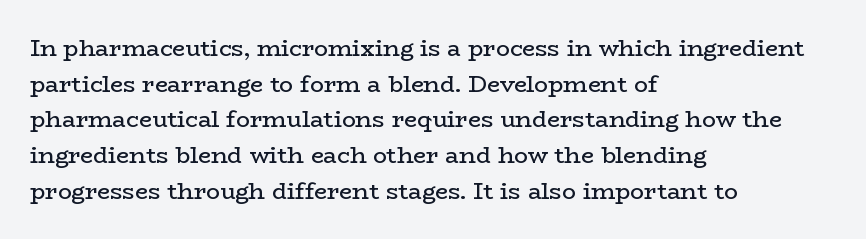
Baseline-to-baseline distance is the conventional proportion of letter height. The passage is arranged the way most books set body copy — flush left. The glyphs are unaccompanied by any horizontal stroke below them. The gaps between neighbouring characters are ordinary and unremarkable.
